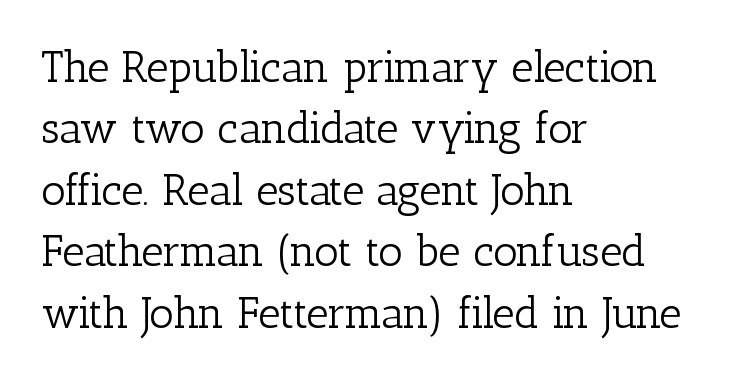
{"serif": "yes", "italic": "no", "bold": "no", "weight": "light", "width": "normal", "stroke_contrast": "low", "x_height": "medium", "monospaced": "no", "underline": "no", "align": "left", "line_spacing": "normal", "line_spacing_ratio": 1.43, "letter_spacing": "normal", "letter_spacing_em": 0.0, "glyph_px": 43}
